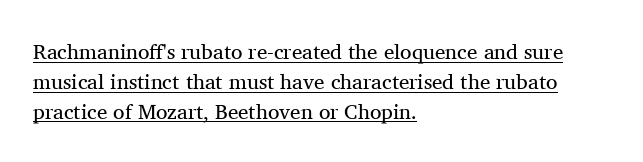
The image shows 21 px text type, upright; set left-aligned, normal line spacing (1.42x), normal letter spacing, underlined.
